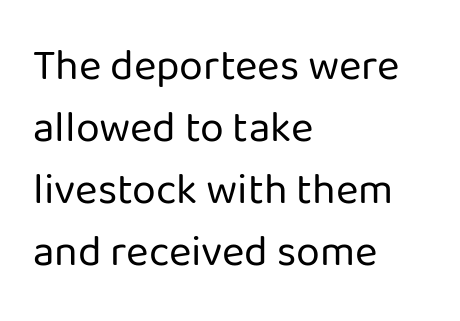
Q: Is the text bold? A: No.
Q: Is the text italic (slanted)? A: No, it is upright.
Q: Is the typeface a serif or a sans-serif typeface? A: Sans-serif.
Q: Is the text underlined? A: No.
Q: How is the paragraph aligned? A: Left-aligned.
Q: Is the spacing between letters normal or unusually wide? A: Normal.
Q: Is the spacing between lines tight, normal or loose? A: Normal.
Q: Width (condensed, normal, or wide)? A: Normal.
Q: Stroke contrast? A: Low.
Q: x-height? A: Medium.
Q: Monospaced? A: No.
